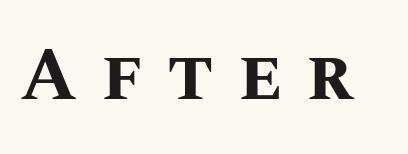
{"italic": "no", "bold": "yes", "weight": "bold", "width": "normal", "stroke_contrast": "medium", "x_height": "large", "monospaced": "no", "underline": "no", "letter_spacing": "wide", "letter_spacing_em": 0.32, "glyph_px": 74}
